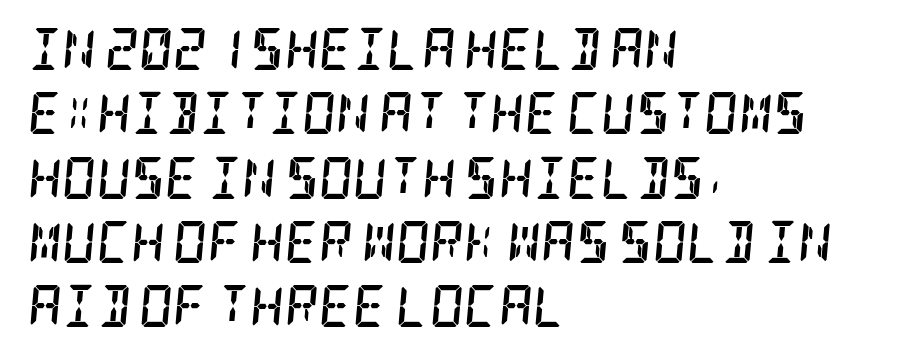
Q: Is the text bold? A: Yes.
Q: Is the text italic (slanted)? A: Yes, it leans right by about 5 degrees.
Q: Is the typeface a serif or a sans-serif typeface? A: Serif.
Q: Is the text underlined? A: No.
Q: How is the paragraph aligned? A: Left-aligned.
Q: Is the spacing between letters normal or unusually wide? A: Normal.
Q: Is the spacing between lines tight, normal or loose? A: Normal.
Q: Width (condensed, normal, or wide)? A: Condensed.
Q: Stroke contrast? A: Low.
Q: x-height? A: Large.
